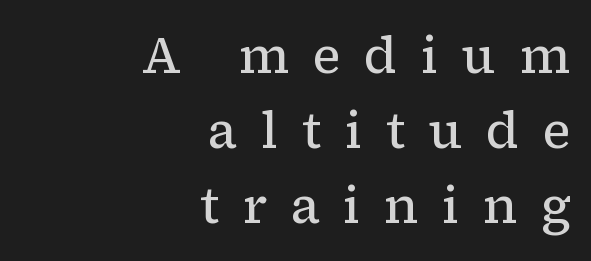
The paragraph shown leans on its right margin. A typesetter would call this heavily tracked-out type. Type style note: has serifs. Proportional: the letters do not fall into vertical columns. The type sits square on the baseline with zero lean.
